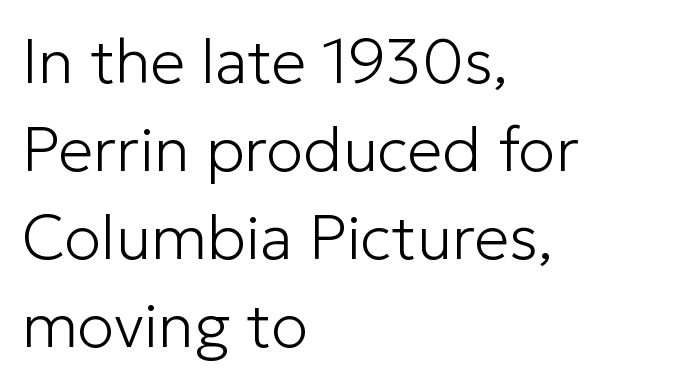
{"serif": "no", "italic": "no", "bold": "no", "weight": "light", "width": "normal", "stroke_contrast": "low", "x_height": "medium", "monospaced": "no", "underline": "no", "align": "left", "line_spacing": "normal", "line_spacing_ratio": 1.42, "letter_spacing": "normal", "letter_spacing_em": 0.0, "glyph_px": 62}
